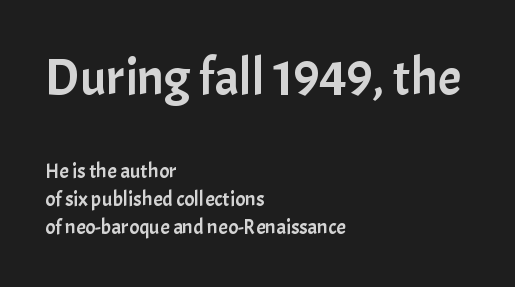
The image shows 52 px sans-serif type, upright; set left-aligned, normal line spacing (1.35x), normal letter spacing, not underlined; the first (top) block is 2.48x larger; low stroke contrast and a medium x-height.
